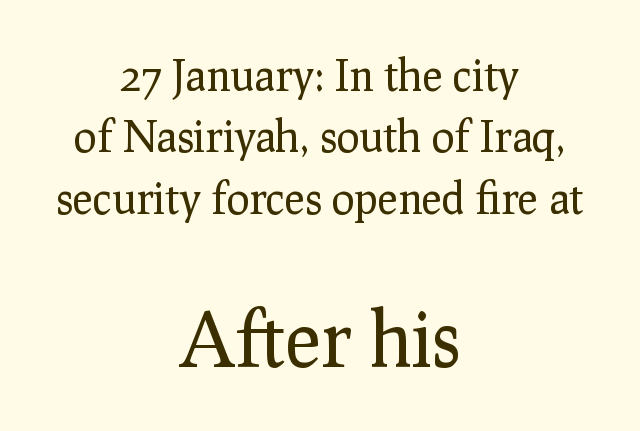
The vertical gap from one line to the next is medium. The designer went with a serif here, giving each stem small feet. The rendering positions every line midway between the sides. No extra ink here — the face is not bold.
